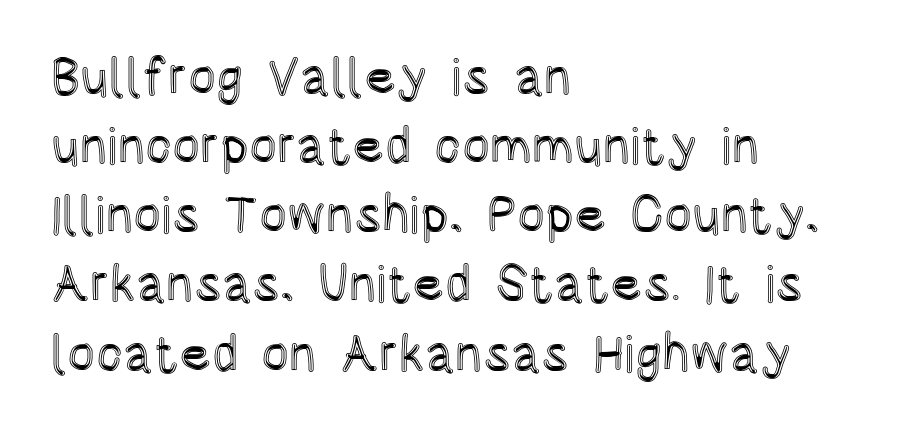
The face used here is rendered with its standard letterfit. The glyphs are unaccompanied by any horizontal stroke below them. Reading down the column, the eye jumps a familiar distance to each next line. These lines were composed using upright roman letters. Compared with a centered layout, this one pins lines to the left instead.
